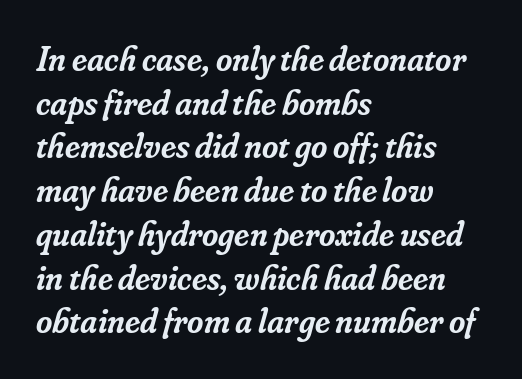
A typesetter would call this proportional, since set widths differ per character. Does the leading feel generous? No, just average. There is no visible air inserted between adjacent glyphs. The passage is arranged the way most books set body copy — flush left. The designer went with a serif here, giving each stem small feet. Compared with an ordinary text face, these strokes are moderately heavier — a semibold.
